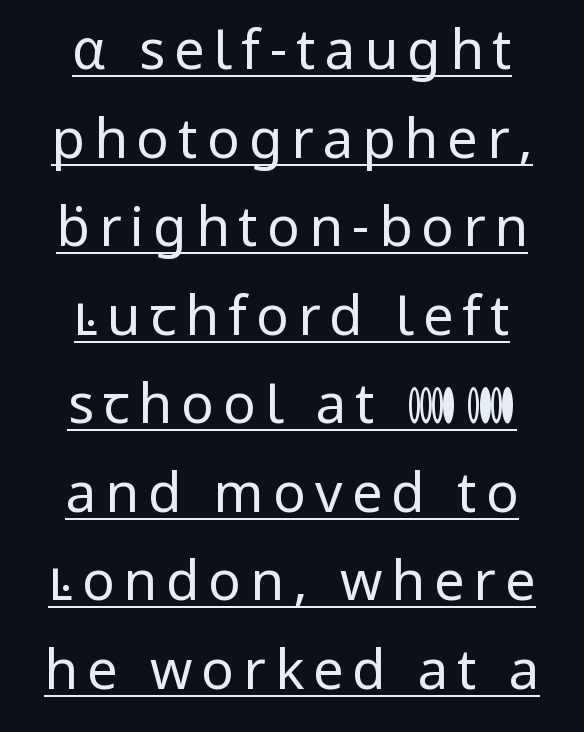
Q: Is the text bold? A: No.
Q: Is the text italic (slanted)? A: No, it is upright.
Q: Is the typeface a serif or a sans-serif typeface? A: Sans-serif.
Q: Is the text underlined? A: Yes.
Q: How is the paragraph aligned? A: Centered.
Q: Is the spacing between lines tight, normal or loose? A: Normal.
Q: Width (condensed, normal, or wide)? A: Normal.
Q: Stroke contrast? A: Low.
Q: x-height? A: Medium.
Q: Monospaced? A: No.
